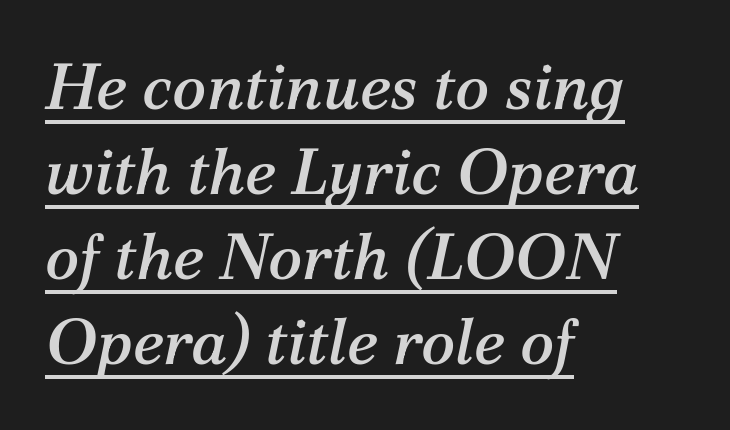
The image shows 64 px serif type, italic (leaning right); set left-aligned, normal line spacing (1.33x), normal letter spacing, underlined; medium stroke contrast and a medium x-height.
